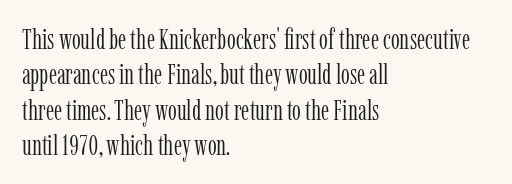
No extra tracking has been applied to these lines. Only glyphs here, with clear space below each row. The setting favours the left margin, as ordinary paragraphs usually do. Each letter keeps its own natural width here, so spacing adapts to shape.
